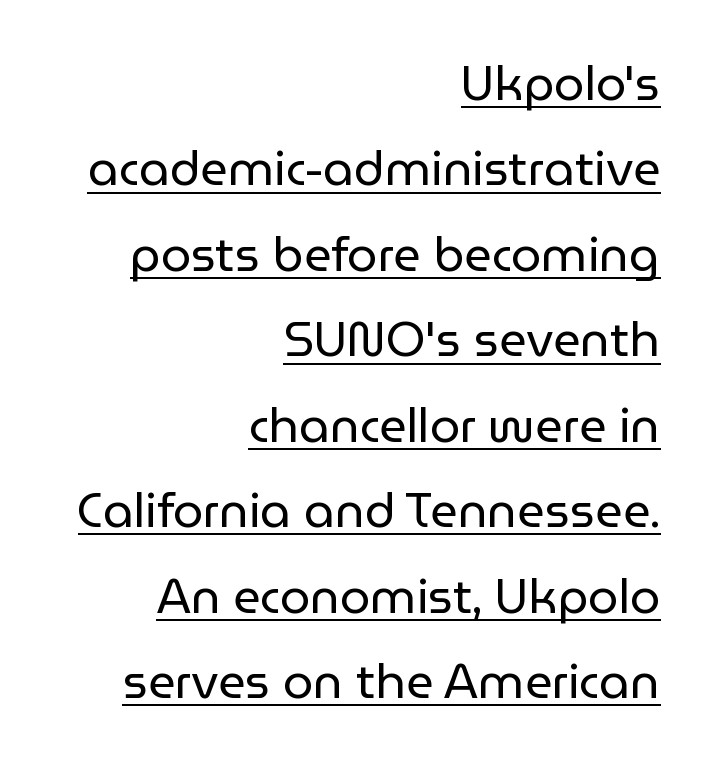
The image shows 48 px regular-weight sans-serif type, upright; set right-aligned, line spacing 1.78x, normal letter spacing, underlined; low stroke contrast and a medium x-height.
